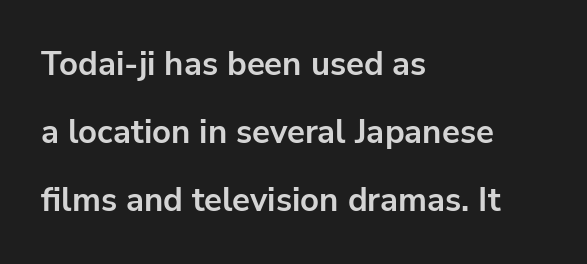
{"serif": "no", "italic": "no", "bold": "yes", "weight": "bold", "width": "normal", "stroke_contrast": "low", "x_height": "medium", "monospaced": "no", "underline": "no", "align": "left", "line_spacing": "loose", "line_spacing_ratio": 2.06, "letter_spacing": "normal", "letter_spacing_em": 0.0, "glyph_px": 33}
